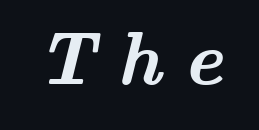
The image shows 74 px semibold, wide serif type; set unusually wide letter spacing (+0.3 em), not underlined; medium stroke contrast and a small x-height.
